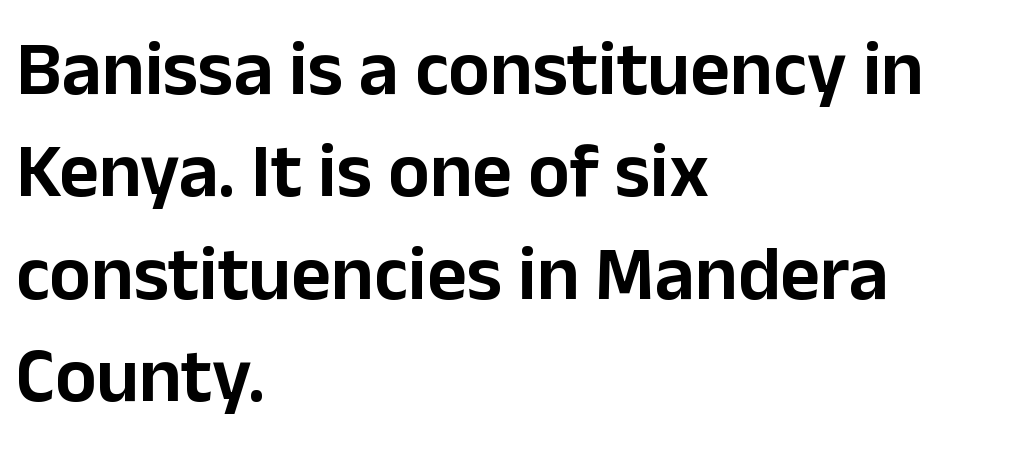
Q: Is the text italic (slanted)? A: No, it is upright.
Q: Is the typeface a serif or a sans-serif typeface? A: Sans-serif.
Q: Is the text underlined? A: No.
Q: How is the paragraph aligned? A: Left-aligned.
Q: Is the spacing between letters normal or unusually wide? A: Normal.
Q: Is the spacing between lines tight, normal or loose? A: Normal.
Q: Width (condensed, normal, or wide)? A: Normal.
Q: Stroke contrast? A: Low.
Q: x-height? A: Medium.
Q: Monospaced? A: No.
